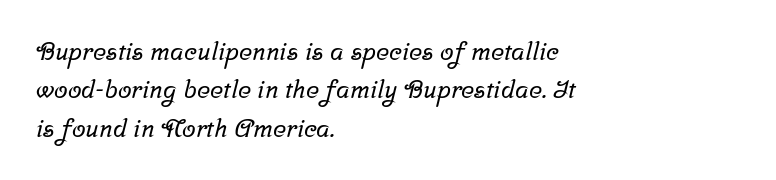
The image shows 25 px text type; set left-aligned, normal line spacing (1.54x), normal letter spacing, not underlined.
